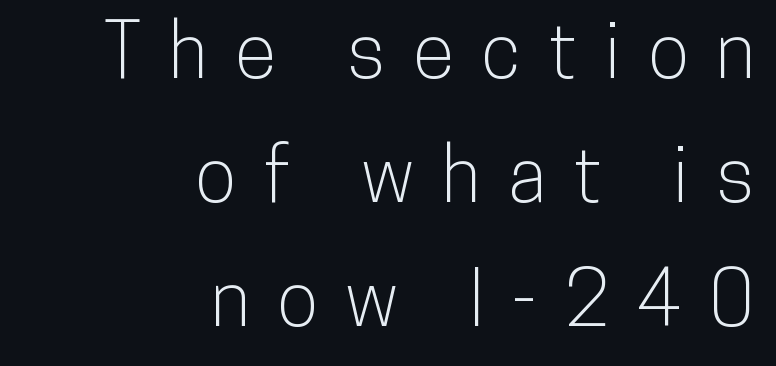
Q: Is the text italic (slanted)? A: No, it is upright.
Q: Is the typeface a serif or a sans-serif typeface? A: Sans-serif.
Q: Is the text underlined? A: No.
Q: How is the paragraph aligned? A: Right-aligned.
Q: Is the spacing between letters normal or unusually wide? A: Unusually wide.
Q: Is the spacing between lines tight, normal or loose? A: Normal.
Q: Width (condensed, normal, or wide)? A: Condensed.
Q: Stroke contrast? A: Low.
Q: x-height? A: Medium.
Q: Monospaced? A: No.
